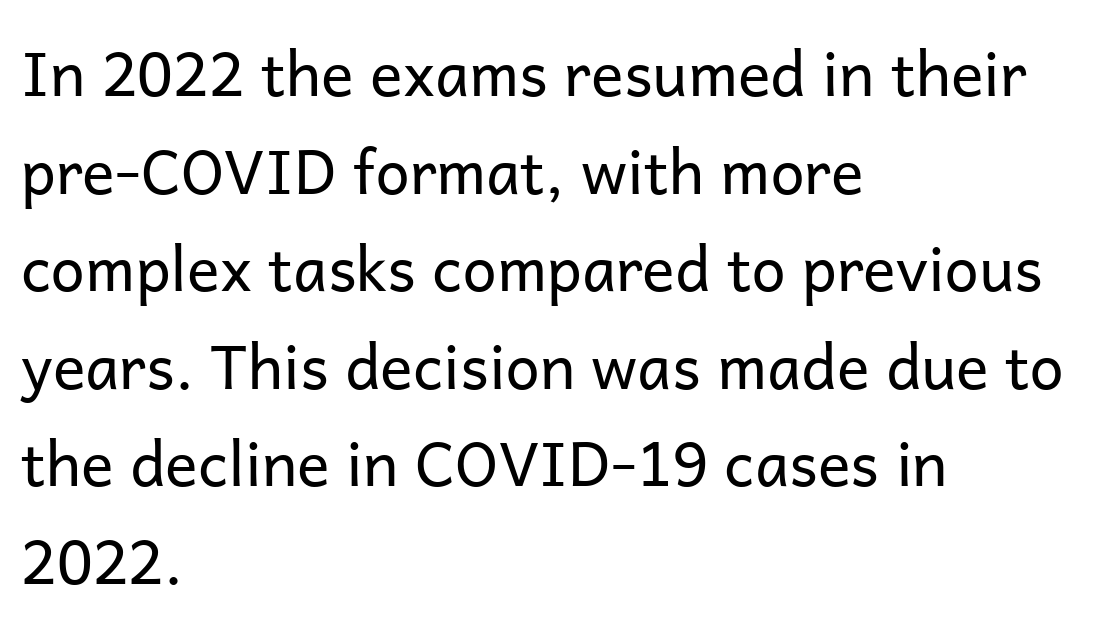
The image shows 61 px regular-weight sans-serif type, upright; set left-aligned, normal line spacing (1.6x), normal letter spacing, not underlined; low stroke contrast and a medium x-height.
